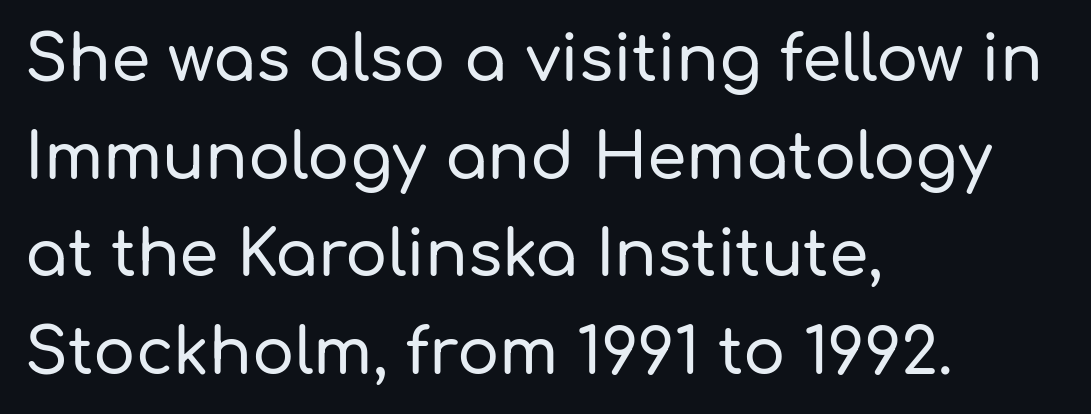
The image shows 63 px sans-serif type, upright; set left-aligned, normal line spacing (1.55x), normal letter spacing, not underlined; low stroke contrast and a medium x-height.
